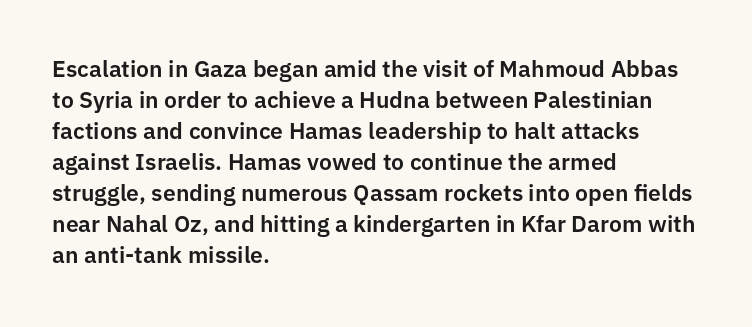
The image shows 23 px text type, upright; set left-aligned, normal line spacing (1.35x), normal letter spacing, not underlined.
